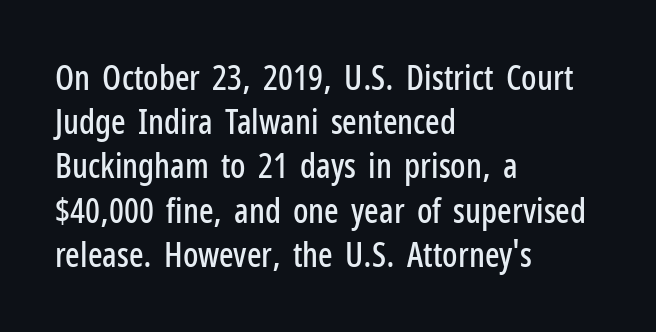
Q: Is the text italic (slanted)? A: No, it is upright.
Q: Is the typeface a serif or a sans-serif typeface? A: Sans-serif.
Q: Is the text underlined? A: No.
Q: How is the paragraph aligned? A: Left-aligned.
Q: Is the spacing between letters normal or unusually wide? A: Normal.
Q: Is the spacing between lines tight, normal or loose? A: Normal.
Q: Width (condensed, normal, or wide)? A: Condensed.
Q: Stroke contrast? A: Low.
Q: x-height? A: Medium.
Q: Monospaced? A: No.
